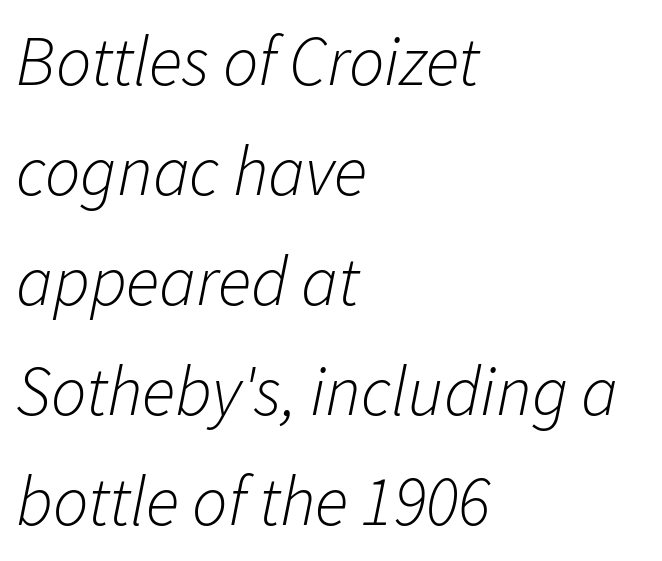
Character widths vary here, with narrow letters taking less room than wide ones. A typesetter would call this leading conventional body-copy spacing. Line beginnings align vertically; line endings do not. The zone under the glyphs is completely vacant.
